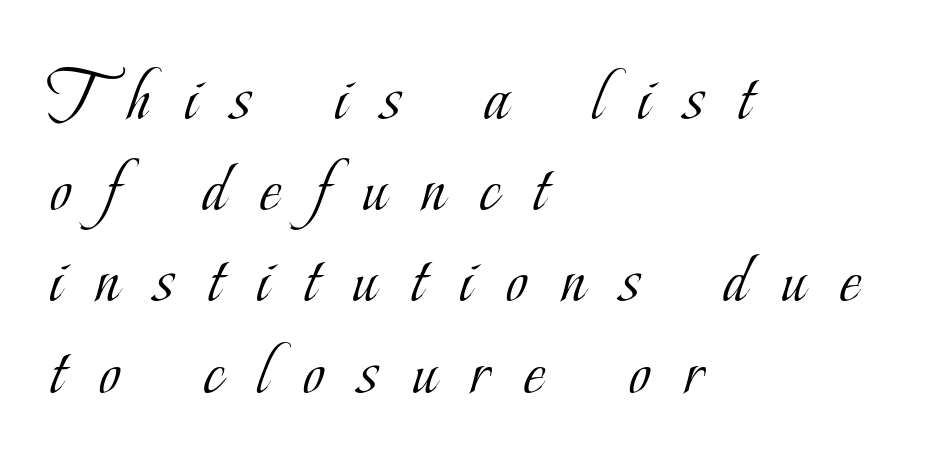
{"serif": "yes", "bold": "no", "weight": "light", "width": "condensed", "stroke_contrast": "low", "x_height": "small", "monospaced": "no", "underline": "no", "align": "left", "line_spacing": "normal", "line_spacing_ratio": 1.25, "letter_spacing": "wide", "letter_spacing_em": 0.48, "glyph_px": 73}
